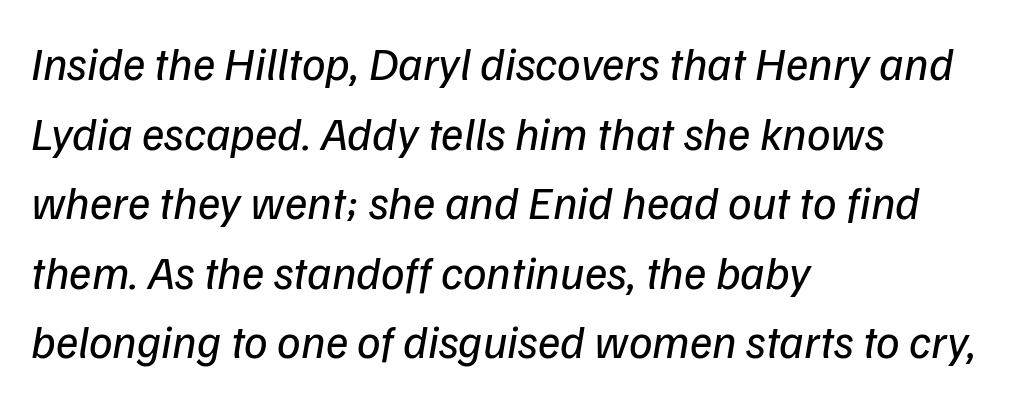
{"serif": "no", "bold": "no", "weight": "regular", "width": "normal", "stroke_contrast": "low", "x_height": "medium", "monospaced": "no", "underline": "no", "align": "left", "line_spacing": "normal", "line_spacing_ratio": 1.48, "letter_spacing": "normal", "letter_spacing_em": 0.0, "glyph_px": 47}
